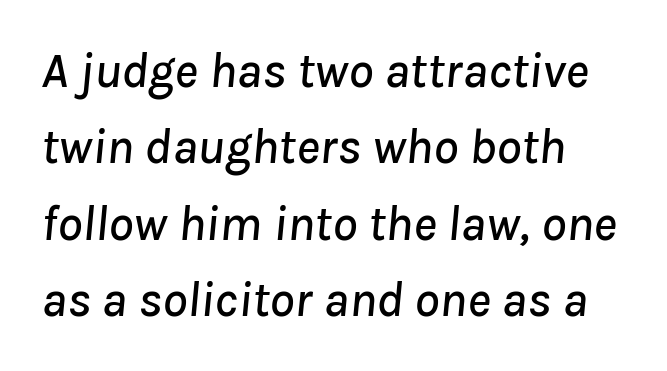
Q: Is the text italic (slanted)? A: Yes, it leans right by about 8 degrees.
Q: Is the text underlined? A: No.
Q: How is the paragraph aligned? A: Left-aligned.
Q: Is the spacing between letters normal or unusually wide? A: Normal.
Q: Is the spacing between lines tight, normal or loose? A: Normal.
Q: Width (condensed, normal, or wide)? A: Normal.
Q: Stroke contrast? A: Low.
Q: x-height? A: Medium.
Q: Monospaced? A: No.
